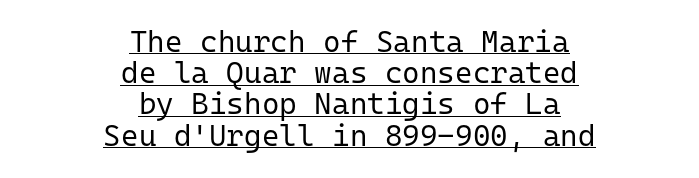
{"serif": "no", "italic": "no", "bold": "no", "weight": "regular", "width": "normal", "stroke_contrast": "low", "x_height": "medium", "monospaced": "yes", "underline": "yes", "align": "center", "line_spacing": "tight", "line_spacing_ratio": 1.04, "letter_spacing": "normal", "letter_spacing_em": 0.0, "glyph_px": 30}
